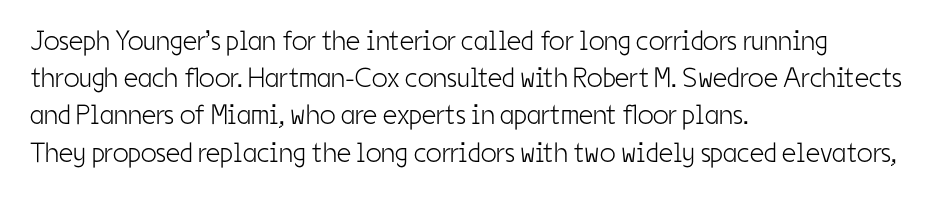
{"serif": "no", "italic": "no", "bold": "no", "weight": "light", "width": "condensed", "stroke_contrast": "low", "x_height": "medium", "monospaced": "no", "underline": "no", "align": "left", "line_spacing": "normal", "line_spacing_ratio": 1.33, "letter_spacing": "normal", "letter_spacing_em": 0.0, "glyph_px": 28}
